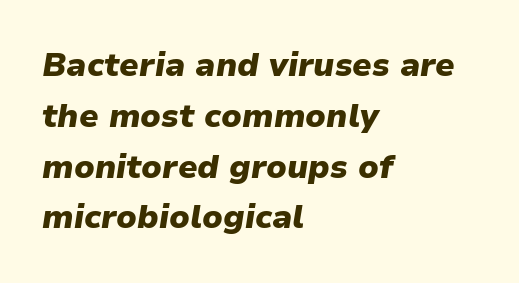
The image shows 33 px heavy type, italic (leaning right); set left-aligned, normal line spacing (1.54x), normal letter spacing, not underlined; low stroke contrast and a medium x-height.
